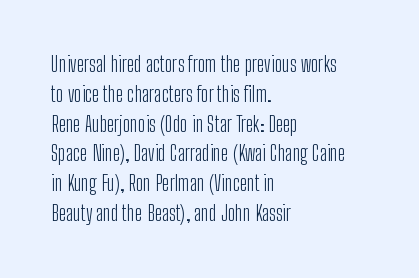
Quick note: interline space is typical. Nothing unusual about the tracking: characters are spaced as the font intends. Unmarked baselines from the first word to the last. No italicization has been applied; the sample stays upright.
